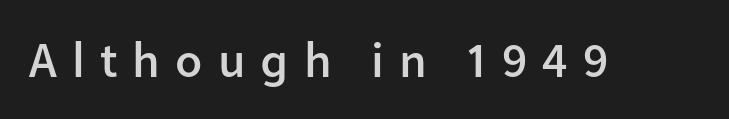
The image shows 50 px semibold sans-serif type, upright; set unusually wide letter spacing (+0.3 em), not underlined; low stroke contrast and a medium x-height.
